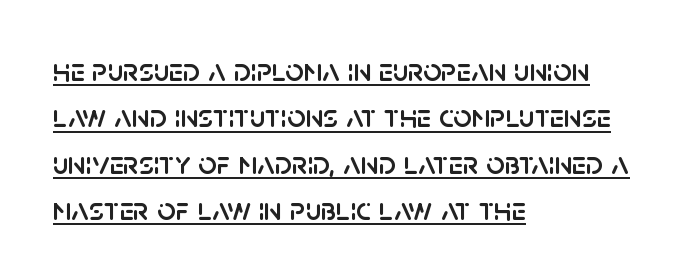
Q: Is the text italic (slanted)? A: No, it is upright.
Q: Is the typeface a serif or a sans-serif typeface? A: Sans-serif.
Q: Is the text underlined? A: Yes.
Q: How is the paragraph aligned? A: Left-aligned.
Q: Is the spacing between letters normal or unusually wide? A: Normal.
Q: Is the spacing between lines tight, normal or loose? A: Normal.
Q: Width (condensed, normal, or wide)? A: Normal.
Q: Stroke contrast? A: Low.
Q: x-height? A: Large.
Q: Monospaced? A: No.
